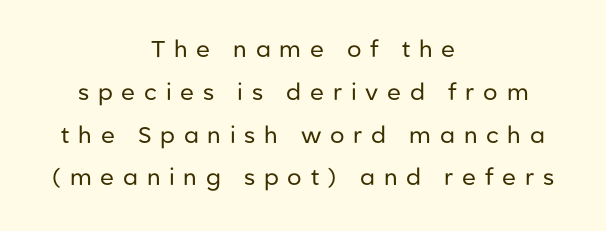
Heft: none added — not bold. Quick note: not italic, upright. Look at the tracking — it's clearly loosened, letters drifting apart. The setting favours the middle, as headings and verse often do. Quick note: underline off.
